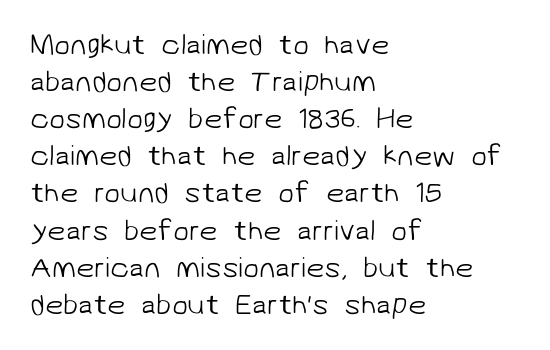
{"serif": "no", "bold": "no", "weight": "light", "width": "normal", "stroke_contrast": "low", "x_height": "medium", "monospaced": "no", "underline": "no", "align": "left", "line_spacing": "normal", "line_spacing_ratio": 1.28, "letter_spacing": "normal", "letter_spacing_em": 0.0, "glyph_px": 29}
